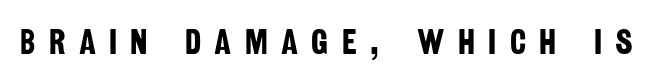
{"serif": "no", "bold": "yes", "weight": "bold", "width": "condensed", "stroke_contrast": "low", "x_height": "large", "monospaced": "no", "underline": "no", "letter_spacing": "wide", "letter_spacing_em": 0.38, "glyph_px": 35}
